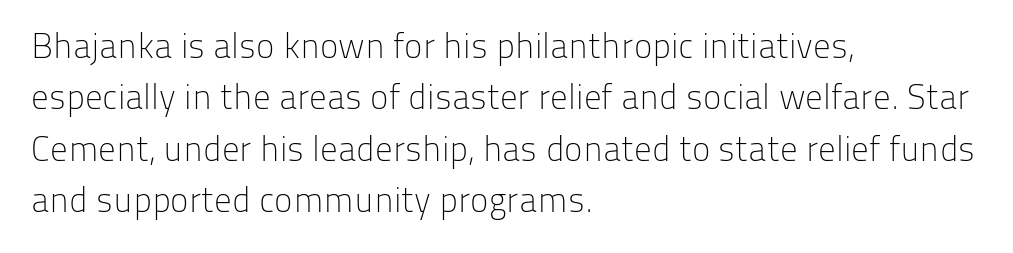
The letters advance in unequal steps, a hallmark of proportional type. These lines are set flush left with a ragged right edge. A typesetter would mark this as roman, not italic. What's the leading like? Ordinary, nothing unusual. Stems and bowls with no extra thickness — not bold.
